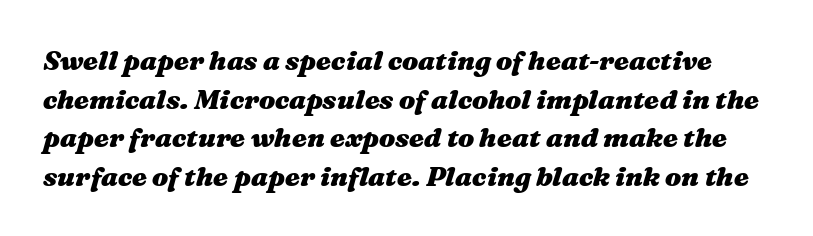
The image shows 27 px bold type, italic (leaning right); set normal line spacing (1.43x), normal letter spacing, not underlined.
